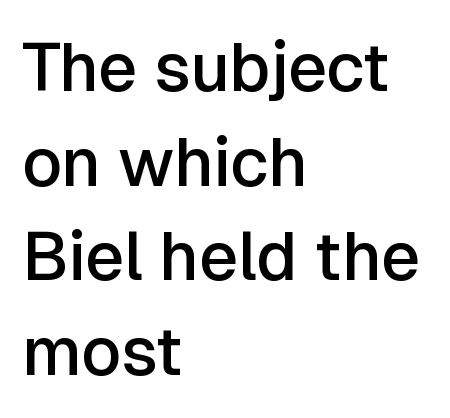
The image shows 68 px semibold sans-serif type, upright; set left-aligned, normal line spacing (1.39x), normal letter spacing, not underlined; low stroke contrast and a medium x-height.
